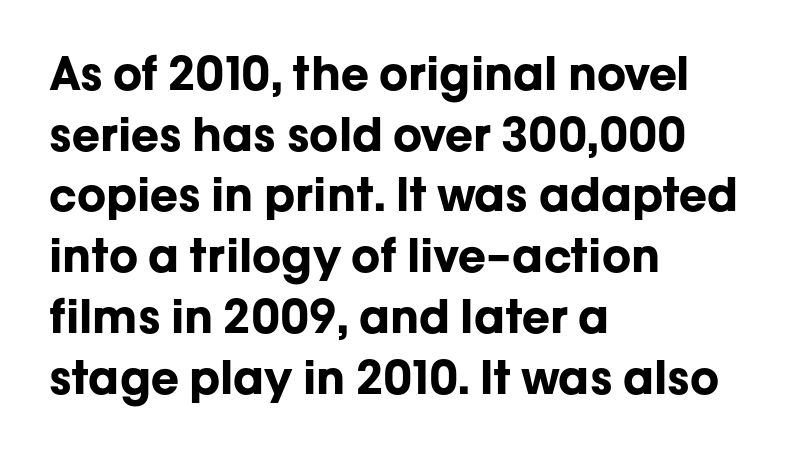
A bare baseline throughout the passage. No italicization has been applied; the sample stays upright. Classification — sans serif. Teacher's note: observe the even left margin — that is flush-left alignment. The designer left line spacing at the default.
